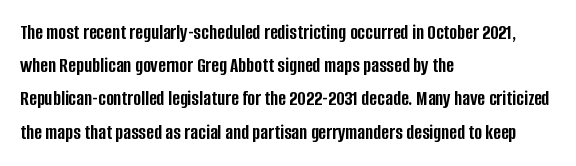
{"italic": "no", "bold": "yes", "underline": "no", "align": "left", "line_spacing": "normal", "line_spacing_ratio": 1.58, "letter_spacing": "normal", "letter_spacing_em": 0.0, "glyph_px": 21}
